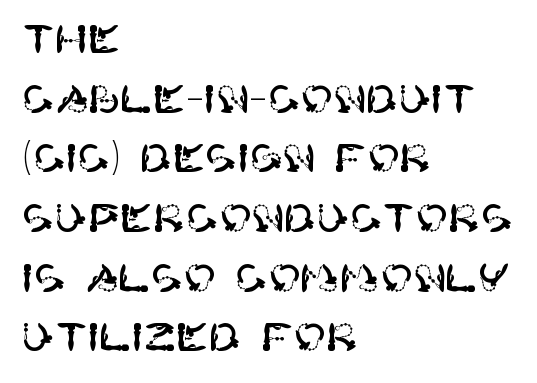
The image shows 39 px sans-serif type, upright; set left-aligned, normal line spacing (1.53x), normal letter spacing, not underlined; high stroke contrast and a large x-height.
